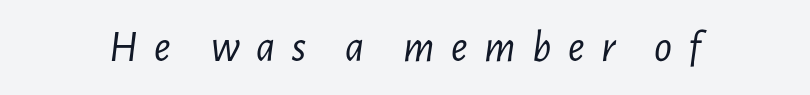
{"italic": "yes", "lean": "right", "slant_degrees": 7, "bold": "no", "weight": "light", "width": "condensed", "stroke_contrast": "low", "x_height": "medium", "monospaced": "no", "underline": "no", "letter_spacing": "wide", "letter_spacing_em": 0.37, "glyph_px": 44}
